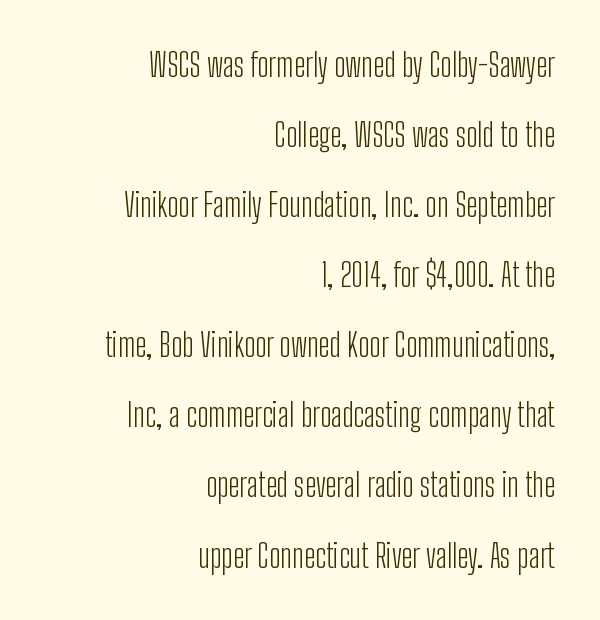
The image shows 32 px light, condensed sans-serif type, upright; set right-aligned, loose line spacing (2.19x), normal letter spacing, not underlined; low stroke contrast and a medium x-height.
